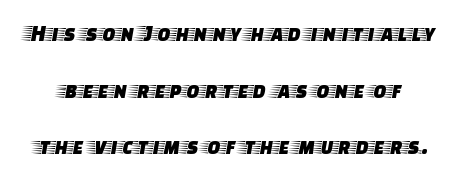
The image shows 24 px text type; set loose line spacing (2.36x), normal letter spacing, not underlined.
